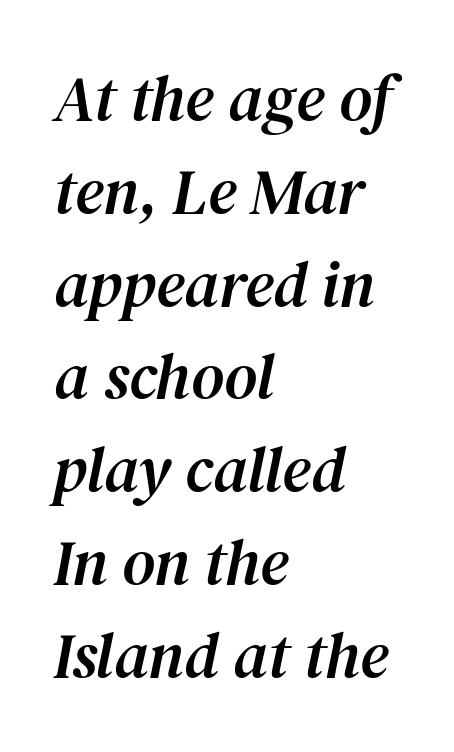
Q: Is the text italic (slanted)? A: Yes, it leans right by about 12 degrees.
Q: Is the typeface a serif or a sans-serif typeface? A: Serif.
Q: Is the text underlined? A: No.
Q: How is the paragraph aligned? A: Left-aligned.
Q: Is the spacing between letters normal or unusually wide? A: Normal.
Q: Is the spacing between lines tight, normal or loose? A: Normal.
Q: Width (condensed, normal, or wide)? A: Normal.
Q: Stroke contrast? A: Medium.
Q: x-height? A: Medium.
Q: Monospaced? A: No.
